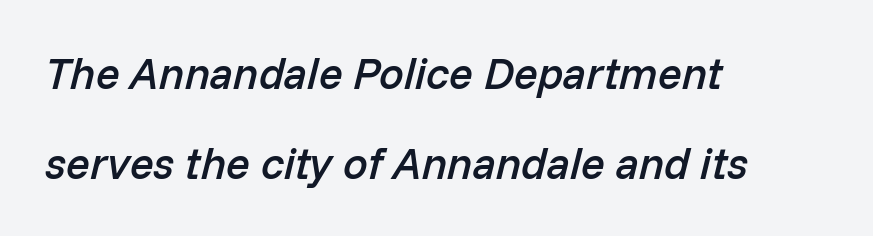
The image shows 44 px semibold type, italic (leaning right); set left-aligned, loose line spacing (2.05x), normal letter spacing, not underlined; low stroke contrast and a medium x-height.
